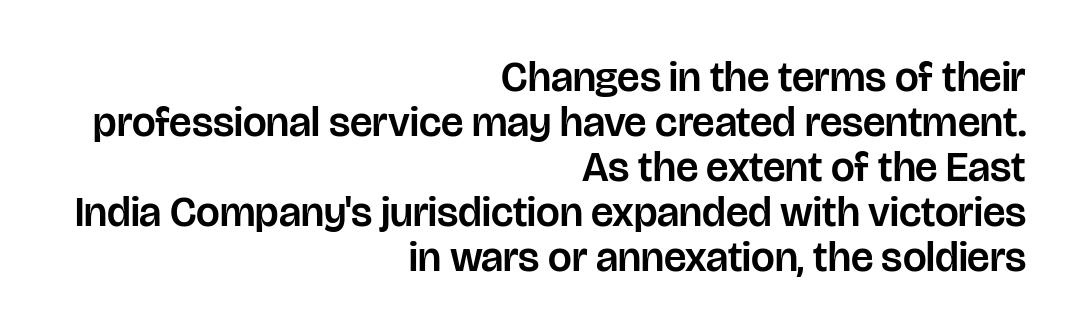
The image shows 42 px sans-serif type, upright; set right-aligned, tight line spacing (1.07x), normal letter spacing, not underlined; low stroke contrast and a large x-height.
